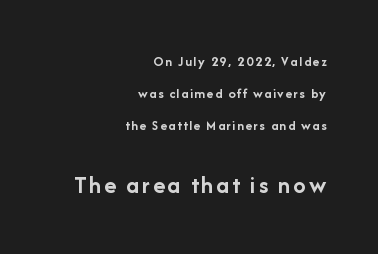
The image shows 25 px bold type, upright; set right-aligned, loose line spacing (2.28x), not underlined; the second (bottom) block is 1.79x larger.
